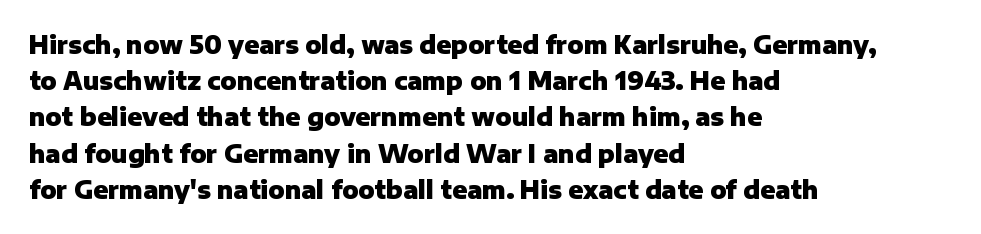
Q: Is the text bold? A: Yes.
Q: Is the text italic (slanted)? A: No, it is upright.
Q: Is the text underlined? A: No.
Q: How is the paragraph aligned? A: Left-aligned.
Q: Is the spacing between letters normal or unusually wide? A: Normal.
Q: Is the spacing between lines tight, normal or loose? A: Normal.
